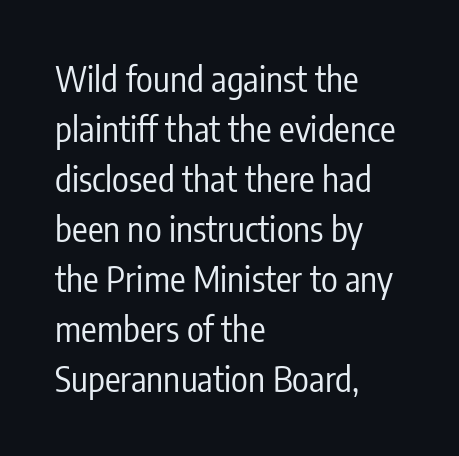
{"serif": "no", "italic": "no", "bold": "no", "weight": "regular", "width": "condensed", "stroke_contrast": "low", "x_height": "medium", "monospaced": "no", "underline": "no", "align": "left", "line_spacing": "normal", "line_spacing_ratio": 1.43, "letter_spacing": "normal", "letter_spacing_em": 0.0, "glyph_px": 35}
